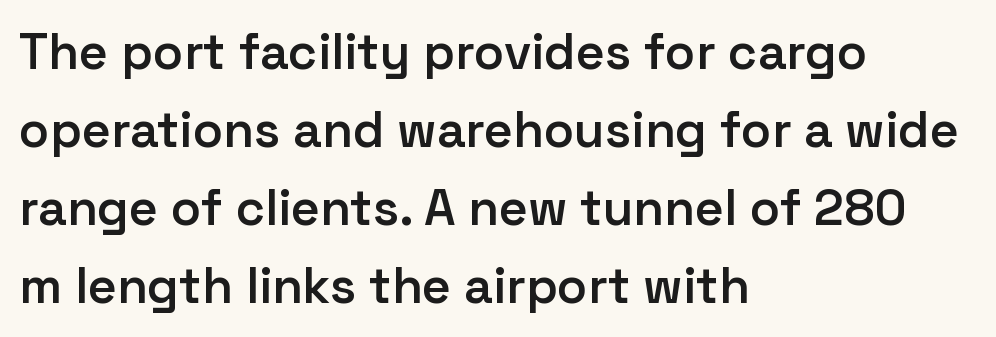
The image shows 50 px semibold sans-serif type, upright; set left-aligned, normal line spacing (1.56x), normal letter spacing, not underlined; low stroke contrast and a medium x-height.
